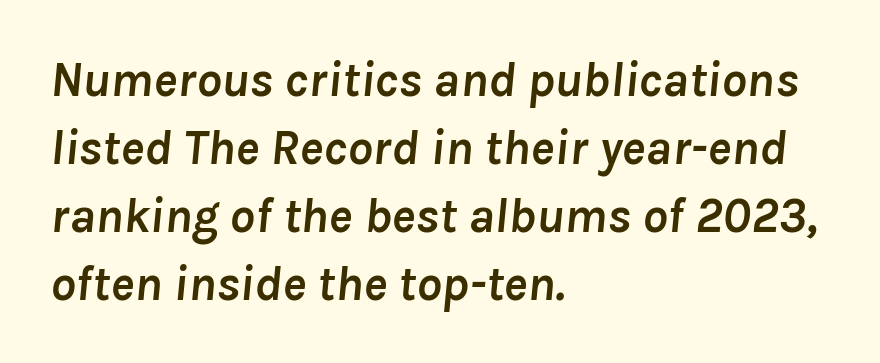
Just letters on the line, the space beneath them empty. Note the varied advance widths — an 'i' is clearly narrower than an 'm'. Left-aligned paragraph, ragged on the right. This block has exactly the height ordinary leading produces. Tracking value appears to be zero — textbook default spacing.
